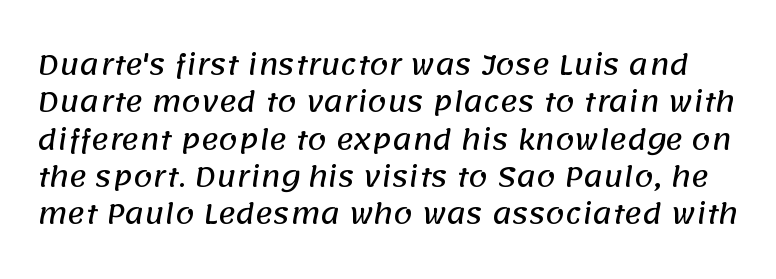
{"underline": "no", "line_spacing": "normal", "line_spacing_ratio": 1.38, "letter_spacing": "normal", "letter_spacing_em": 0.0, "glyph_px": 27}
